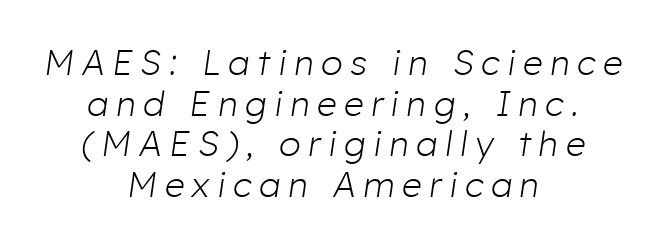
The image shows 35 px light type, italic (leaning right); set centered, line spacing 1.16x, unusually wide letter spacing (+0.22 em), not underlined; low stroke contrast and a medium x-height.
